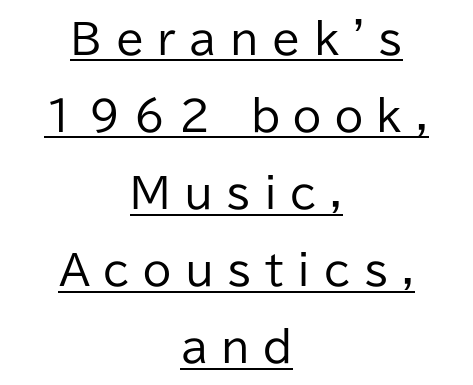
{"serif": "no", "italic": "no", "bold": "no", "weight": "regular", "width": "normal", "stroke_contrast": "low", "x_height": "medium", "monospaced": "no", "underline": "yes", "align": "center", "line_spacing_ratio": 1.88, "letter_spacing": "wide", "letter_spacing_em": 0.33, "glyph_px": 41}
